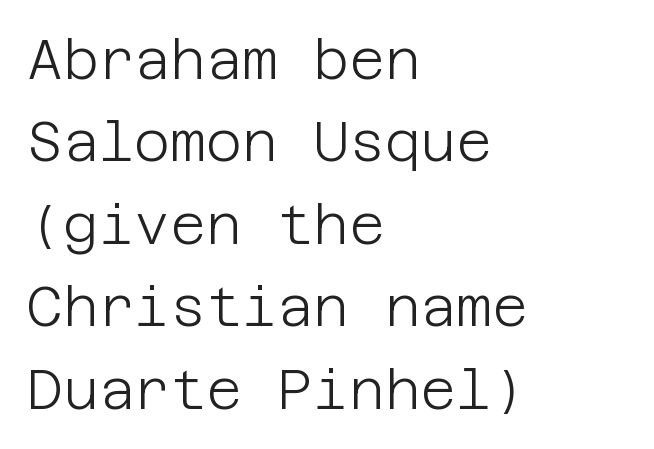
The font family rendered here belongs to the sans-serif group. In terms of posture, this sample is upright. Whoever set this chose a conventional vertical rhythm. These glyphs show unthickened strokes, regular width or finer. The horizontal fit of the characters is conventional and even.
